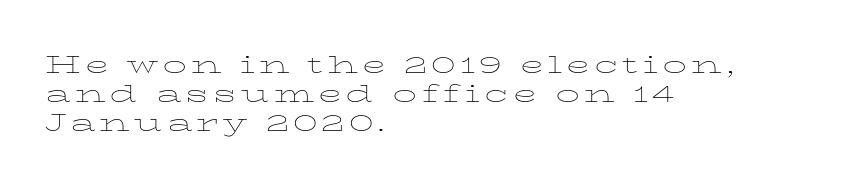
Q: Is the text bold? A: No.
Q: Is the text italic (slanted)? A: No, it is upright.
Q: Is the text underlined? A: No.
Q: How is the paragraph aligned? A: Left-aligned.
